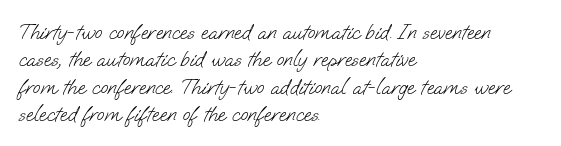
The image shows 22 px text type; set left-aligned, line spacing 1.24x, normal letter spacing, not underlined.
